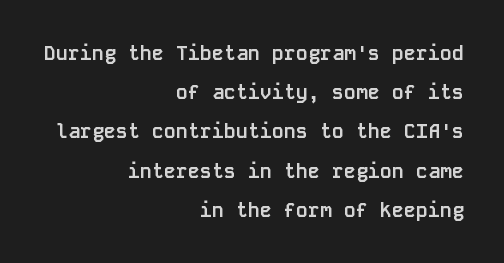
{"italic": "no", "bold": "yes", "underline": "no", "align": "right", "line_spacing": "loose", "line_spacing_ratio": 1.96, "letter_spacing": "normal", "letter_spacing_em": 0.0, "glyph_px": 20}
